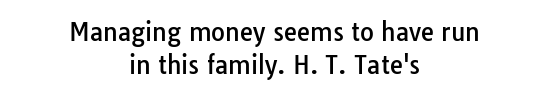
The image shows 24 px text type, upright; set centered, normal line spacing (1.36x), normal letter spacing, not underlined.
